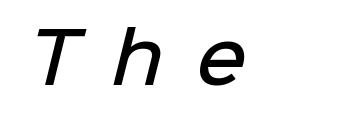
Grotesque or geometric, the face here clearly has no serifs. Glance below the letters and you will spot only blank space. The passage shown has open, widely tracked lettering throughout. A typesetter would call this proportional, since set widths differ per character.
